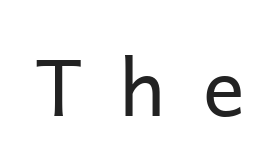
{"serif": "no", "italic": "no", "bold": "no", "weight": "regular", "width": "normal", "stroke_contrast": "low", "x_height": "medium", "monospaced": "no", "underline": "no", "letter_spacing": "wide", "letter_spacing_em": 0.48, "glyph_px": 78}
